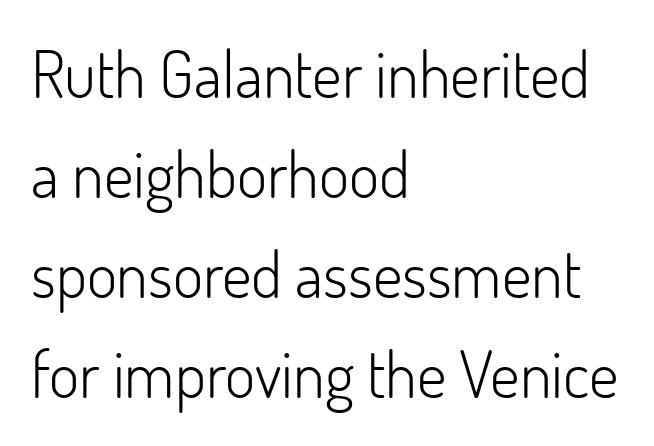
{"serif": "no", "italic": "no", "bold": "no", "weight": "light", "width": "normal", "stroke_contrast": "low", "x_height": "small", "monospaced": "no", "underline": "no", "align": "left", "line_spacing": "normal", "line_spacing_ratio": 1.54, "letter_spacing": "normal", "letter_spacing_em": 0.0, "glyph_px": 65}
